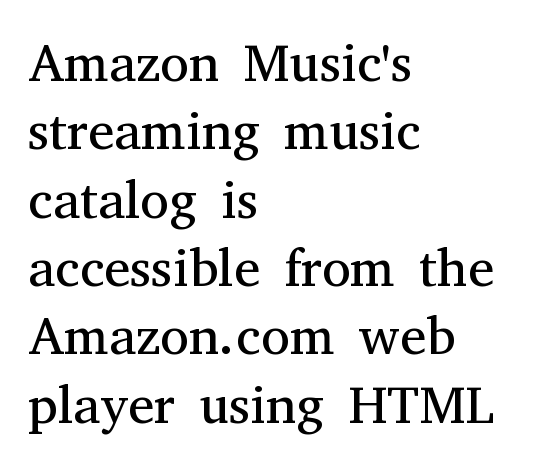
{"serif": "yes", "italic": "no", "bold": "no", "weight": "regular", "width": "normal", "stroke_contrast": "medium", "x_height": "medium", "monospaced": "no", "underline": "no", "align": "left", "line_spacing": "normal", "line_spacing_ratio": 1.29, "letter_spacing": "normal", "letter_spacing_em": 0.0, "glyph_px": 53}
